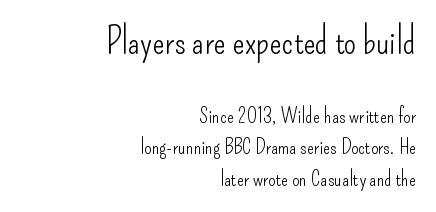
{"serif": "no", "italic": "no", "bold": "no", "weight": "light", "width": "condensed", "stroke_contrast": "low", "x_height": "small", "monospaced": "no", "underline": "no", "align": "right", "line_spacing": "normal", "line_spacing_ratio": 1.5, "letter_spacing": "normal", "letter_spacing_em": 0.0, "larger_block": "first", "size_ratio": 1.71, "glyph_px": 36}
